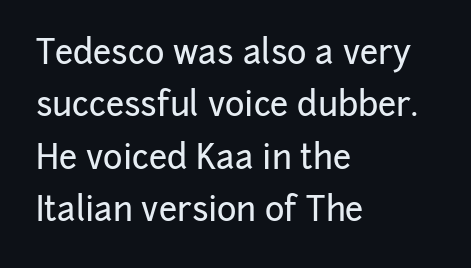
The rows are spaced the way most documents space them. These lines are rendered in a variable-pitch font. The paragraph has a hard left edge and a soft right edge. I'd call this a sans setting — the letters go barefoot. Students, note that the glyphs here touch the page at normal intervals.
